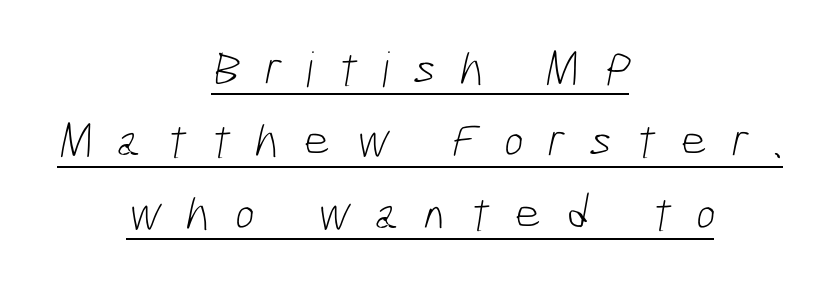
The image shows 48 px light, condensed sans-serif type; set centered, normal line spacing (1.51x), unusually wide letter spacing (+0.5 em), underlined; low stroke contrast and a medium x-height.
